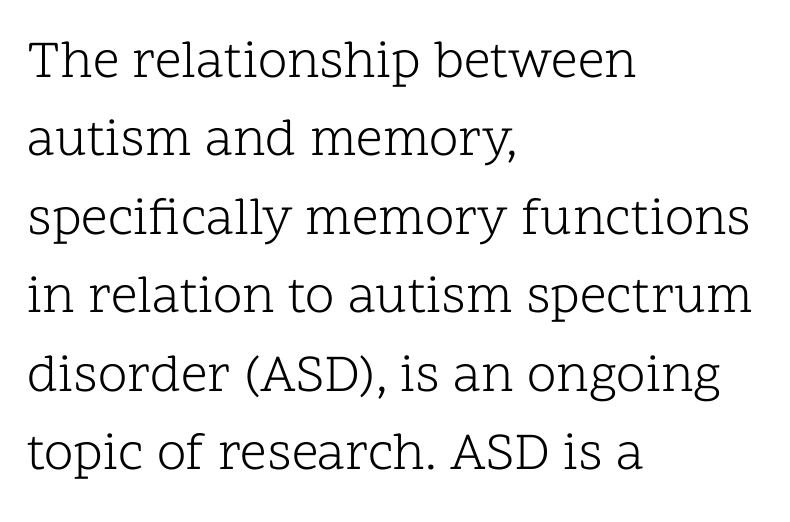
The image shows 53 px light serif type, upright; set left-aligned, normal line spacing (1.48x), normal letter spacing, not underlined; low stroke contrast and a medium x-height.
